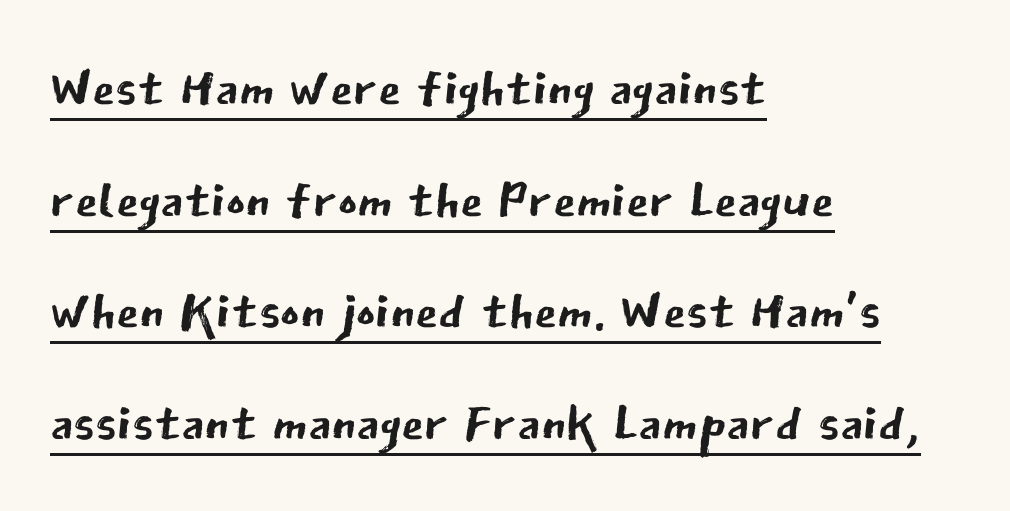
The image shows 74 px regular-weight sans-serif type, upright; set left-aligned, normal line spacing (1.51x), normal letter spacing, underlined; low stroke contrast and a medium x-height.
